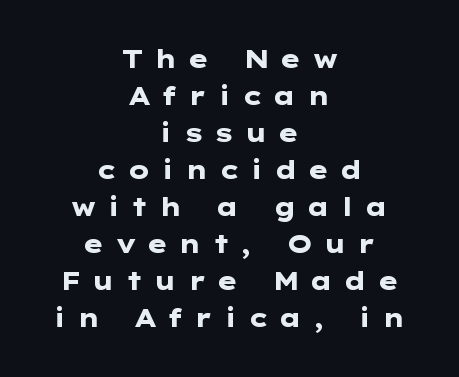
Q: Is the text bold? A: Yes.
Q: Is the text italic (slanted)? A: No, it is upright.
Q: Is the text underlined? A: No.
Q: How is the paragraph aligned? A: Centered.
Q: Is the spacing between letters normal or unusually wide? A: Unusually wide.
Q: Is the spacing between lines tight, normal or loose? A: Normal.
